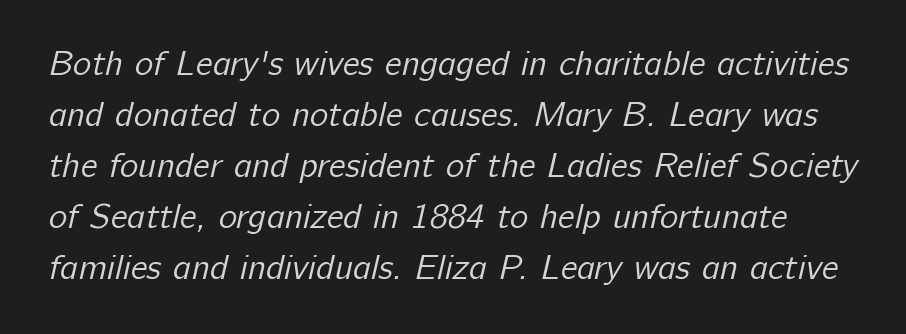
{"serif": "no", "bold": "no", "weight": "regular", "width": "normal", "stroke_contrast": "low", "x_height": "medium", "monospaced": "no", "underline": "no", "line_spacing": "normal", "line_spacing_ratio": 1.46, "letter_spacing": "normal", "letter_spacing_em": 0.0, "glyph_px": 35}
